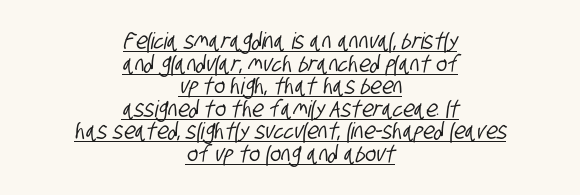
Q: Is the text underlined? A: Yes.
Q: How is the paragraph aligned? A: Centered.
Q: Is the spacing between letters normal or unusually wide? A: Normal.
Q: Is the spacing between lines tight, normal or loose? A: Tight.
